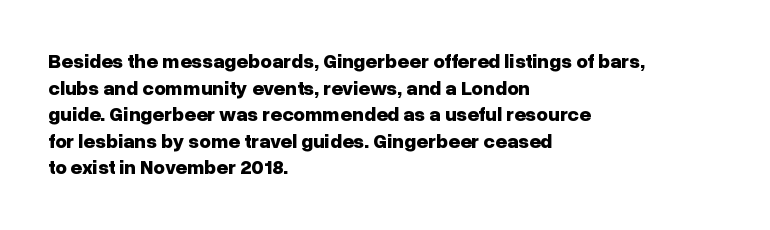
The image shows 20 px bold type, upright; set left-aligned, normal line spacing (1.33x), normal letter spacing, not underlined.
